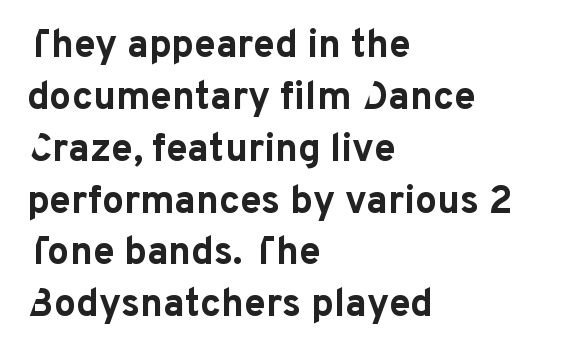
{"serif": "no", "italic": "no", "bold": "yes", "weight": "bold", "width": "normal", "stroke_contrast": "low", "x_height": "medium", "monospaced": "no", "underline": "no", "align": "left", "line_spacing": "normal", "line_spacing_ratio": 1.33, "letter_spacing": "normal", "letter_spacing_em": 0.0, "glyph_px": 39}
